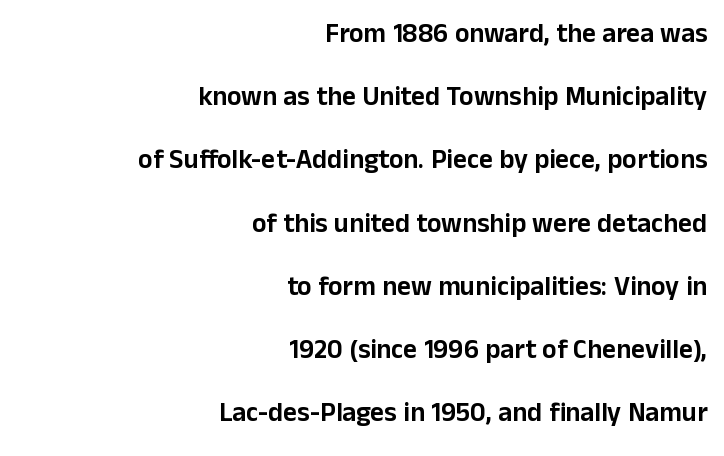
The image shows 27 px text type, upright; set right-aligned, loose line spacing (2.34x), normal letter spacing, not underlined.
